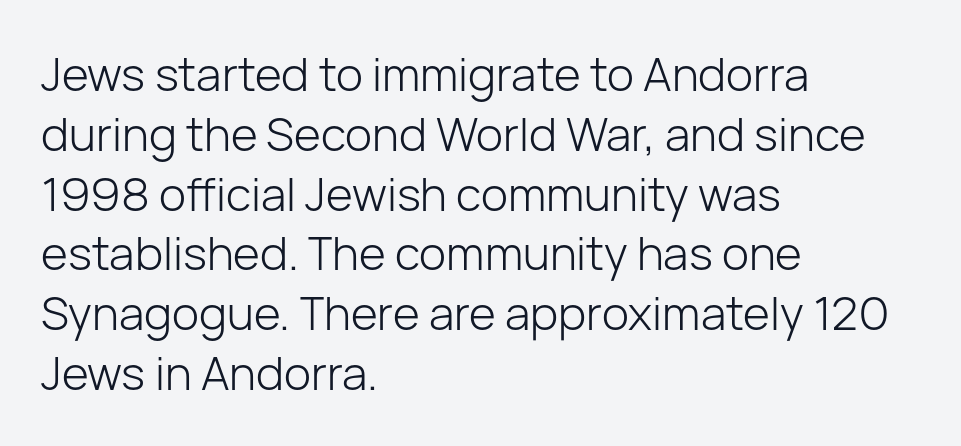
This rendering features lettering with no underline. The block of text has a typical density, with ordinary space between rows. You could call the tracking neutral — neither tight nor loose. The typesetter chose a ragged-right arrangement here. This reads as an unemphasized weight, regular at the heaviest.
